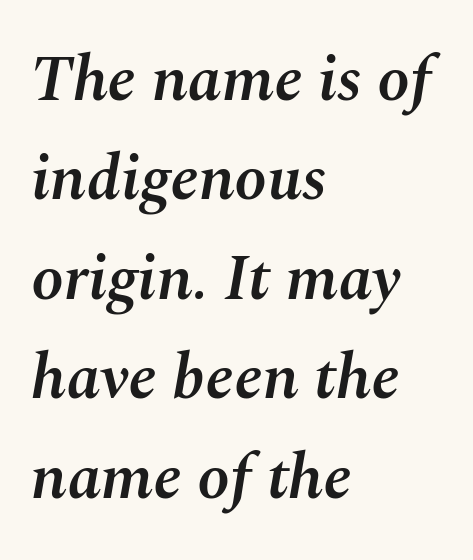
The space directly below the letters is spotless. What stands out about the letter spacing? Nothing — it is the standard amount. Line spacing here is normal. Is this a fixed-width face? No — the glyphs have proportional, varying widths. Its strokes are somewhat broadened, the hallmark of semibold type. The whole block is typeset with a tilt.
